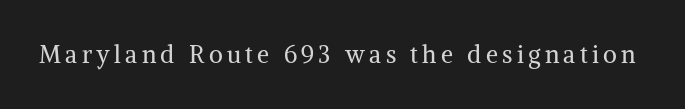
Q: Is the text bold? A: No.
Q: Is the text italic (slanted)? A: No, it is upright.
Q: Is the text underlined? A: No.
